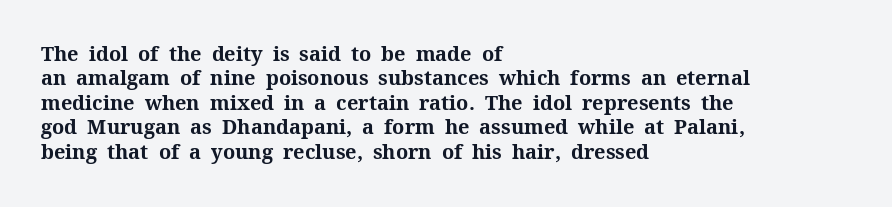
{"italic": "no", "bold": "yes", "underline": "no", "align": "left", "line_spacing_ratio": 1.22, "letter_spacing": "normal", "letter_spacing_em": 0.0, "glyph_px": 20}
